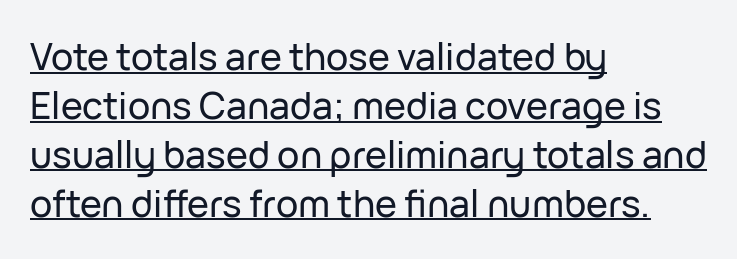
{"serif": "no", "italic": "no", "width": "normal", "stroke_contrast": "low", "x_height": "medium", "monospaced": "no", "underline": "yes", "align": "left", "line_spacing": "normal", "line_spacing_ratio": 1.32, "letter_spacing": "normal", "letter_spacing_em": 0.0, "glyph_px": 37}
